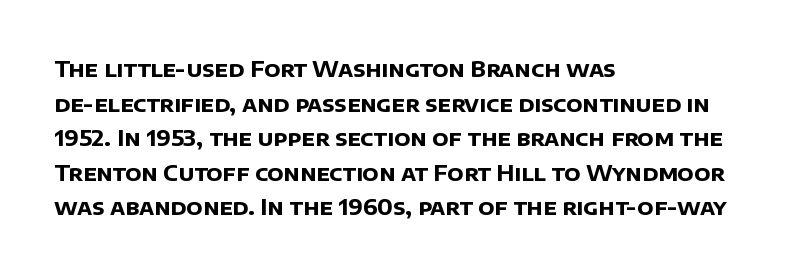
{"bold": "yes", "underline": "no", "align": "left", "line_spacing": "normal", "line_spacing_ratio": 1.57, "letter_spacing": "normal", "letter_spacing_em": 0.0, "glyph_px": 22}
